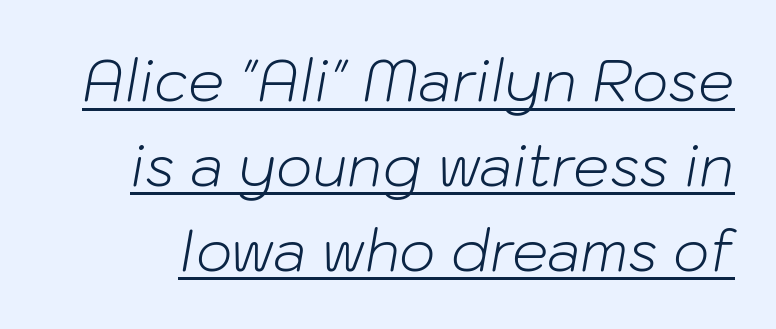
The image shows 57 px light type, italic (leaning right); set normal line spacing (1.49x), normal letter spacing, underlined; low stroke contrast and a medium x-height.
